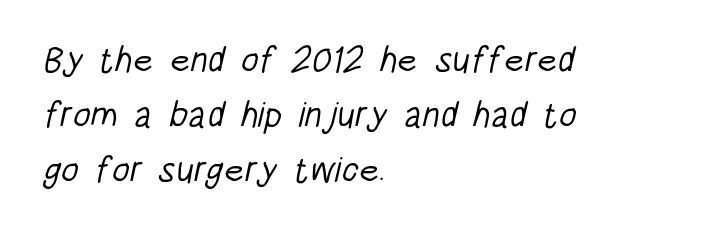
Quick note: interline space is typical. No word sits above an underline. You could not count columns in this text — the font is proportionally spaced. Nothing unusual about the tracking: characters are spaced as the font intends. Stroke thickness stays within the range of a standard reading face or lighter. This sample is left-justified, so line endings fall wherever the words run out.
